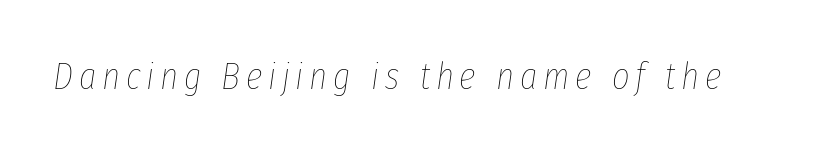
{"italic": "yes", "lean": "right", "slant_degrees": 8, "bold": "no", "weight": "thin", "width": "condensed", "stroke_contrast": "low", "x_height": "medium", "monospaced": "no", "underline": "no", "glyph_px": 38}
